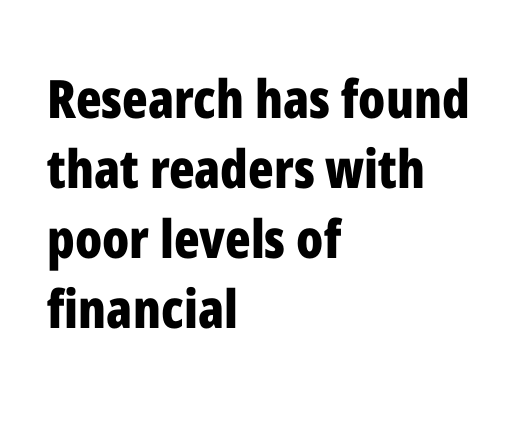
Designer's note — italics off, roman on. Whoever set this chose a conventional vertical rhythm. Here the designer chose a conventional face with non-uniform glyph widths. This rendering features lettering with no underline. Does the type have serifs? No, each stem ends abruptly.
